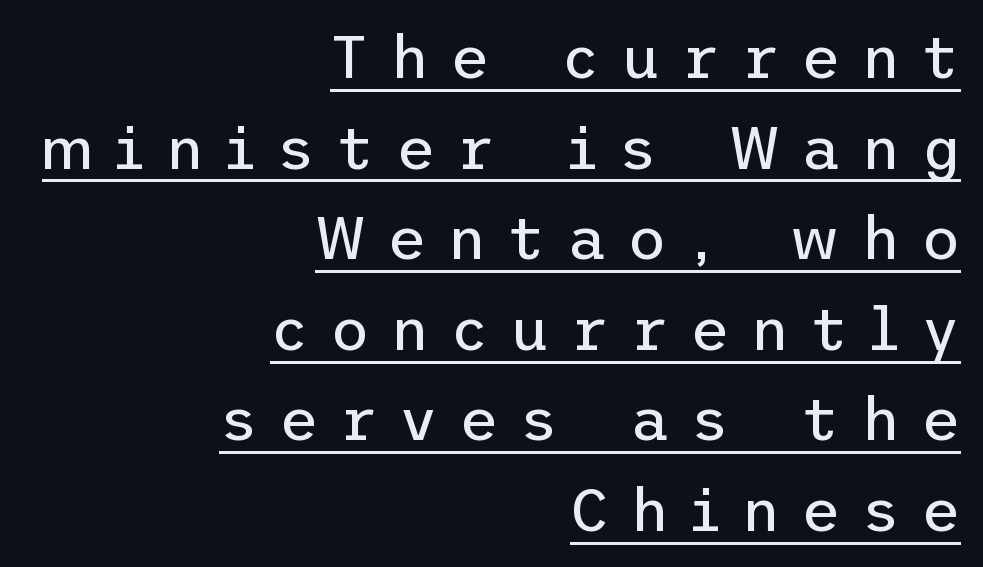
The image shows 60 px regular-weight sans-serif type, upright; set right-aligned, normal line spacing (1.51x), unusually wide letter spacing (+0.35 em), underlined; low stroke contrast and a medium x-height.
